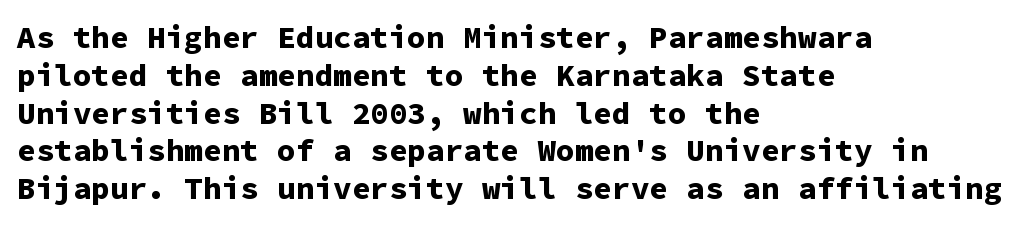
{"serif": "no", "italic": "no", "bold": "yes", "weight": "bold", "width": "normal", "stroke_contrast": "low", "x_height": "medium", "monospaced": "yes", "underline": "no", "align": "left", "line_spacing_ratio": 1.22, "letter_spacing": "normal", "letter_spacing_em": 0.0, "glyph_px": 31}
